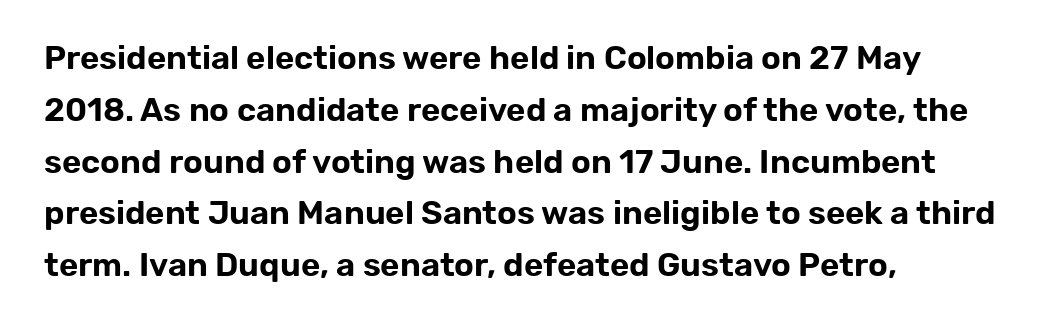
Q: Is the text italic (slanted)? A: No, it is upright.
Q: Is the typeface a serif or a sans-serif typeface? A: Sans-serif.
Q: Is the text underlined? A: No.
Q: How is the paragraph aligned? A: Left-aligned.
Q: Is the spacing between letters normal or unusually wide? A: Normal.
Q: Is the spacing between lines tight, normal or loose? A: Normal.
Q: Width (condensed, normal, or wide)? A: Normal.
Q: Stroke contrast? A: Low.
Q: x-height? A: Medium.
Q: Monospaced? A: No.
